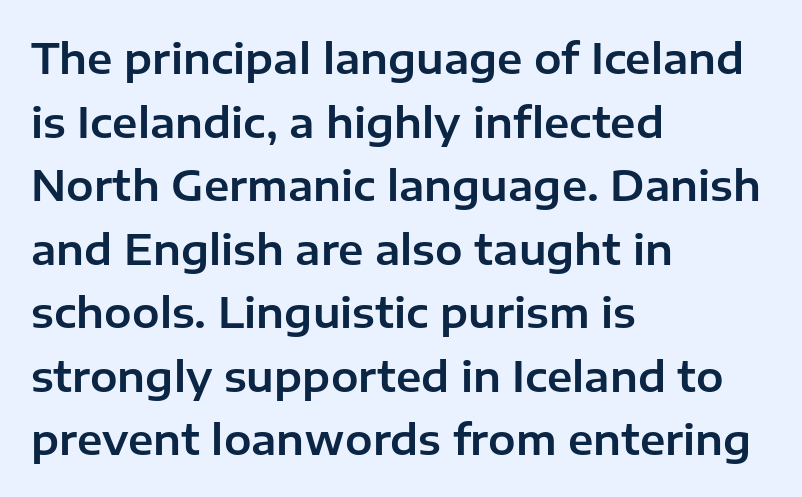
{"serif": "no", "italic": "no", "width": "normal", "stroke_contrast": "low", "x_height": "medium", "monospaced": "no", "underline": "no", "align": "left", "line_spacing": "normal", "line_spacing_ratio": 1.55, "letter_spacing": "normal", "letter_spacing_em": 0.0, "glyph_px": 41}
